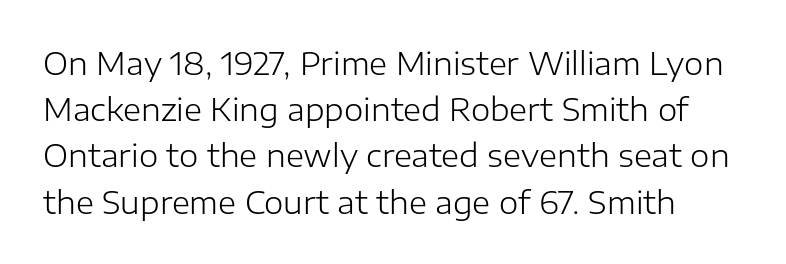
The image shows 31 px light sans-serif type, upright; set normal line spacing (1.49x), normal letter spacing, not underlined; low stroke contrast and a medium x-height.
